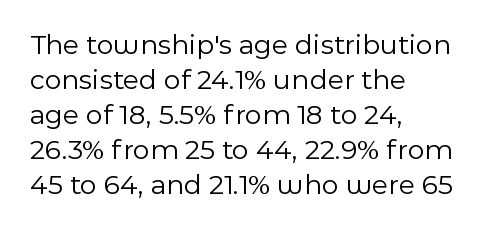
Q: Is the text bold? A: No.
Q: Is the text italic (slanted)? A: No, it is upright.
Q: Is the typeface a serif or a sans-serif typeface? A: Sans-serif.
Q: Is the text underlined? A: No.
Q: How is the paragraph aligned? A: Left-aligned.
Q: Is the spacing between letters normal or unusually wide? A: Normal.
Q: Width (condensed, normal, or wide)? A: Normal.
Q: x-height? A: Medium.
Q: Monospaced? A: No.
